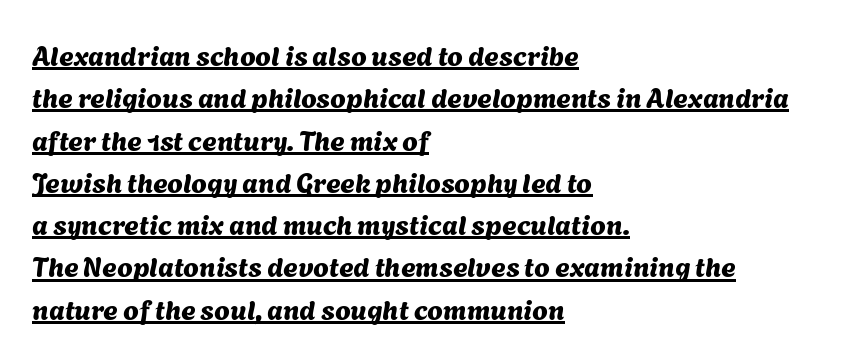
Q: Is the typeface a serif or a sans-serif typeface? A: Sans-serif.
Q: Is the text underlined? A: Yes.
Q: How is the paragraph aligned? A: Left-aligned.
Q: Is the spacing between letters normal or unusually wide? A: Normal.
Q: Is the spacing between lines tight, normal or loose? A: Normal.
Q: Width (condensed, normal, or wide)? A: Normal.
Q: Stroke contrast? A: Medium.
Q: x-height? A: Medium.
Q: Monospaced? A: No.
